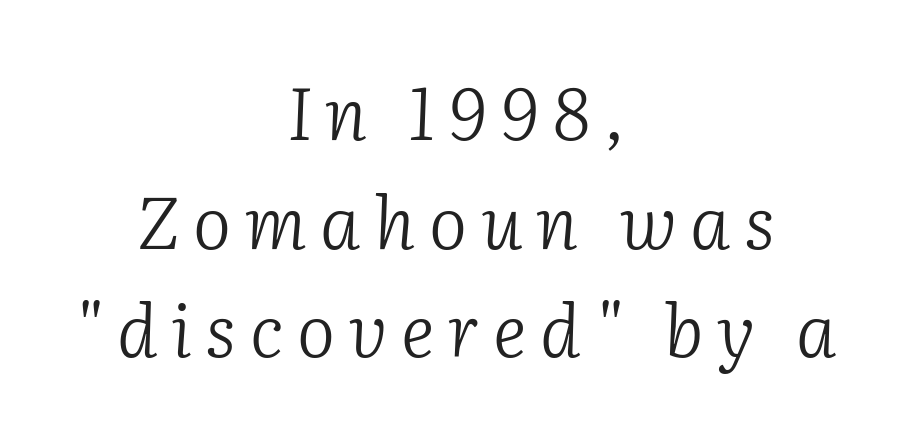
Q: Is the text bold? A: No.
Q: Is the text italic (slanted)? A: Yes, it leans right by about 2 degrees.
Q: Is the typeface a serif or a sans-serif typeface? A: Serif.
Q: Is the text underlined? A: No.
Q: How is the paragraph aligned? A: Centered.
Q: Is the spacing between lines tight, normal or loose? A: Normal.
Q: Width (condensed, normal, or wide)? A: Normal.
Q: Stroke contrast? A: Low.
Q: x-height? A: Medium.
Q: Monospaced? A: No.
